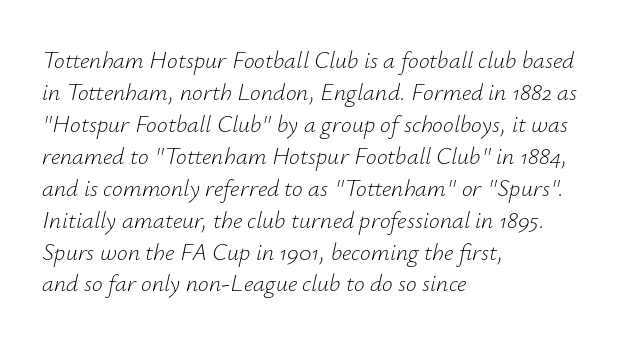
The rag falls on the right side of this text block. Just letters on the line, the space beneath them empty. Quick note: interline space is typical. Tracking here is standard; glyphs follow each other at the usual distance.
